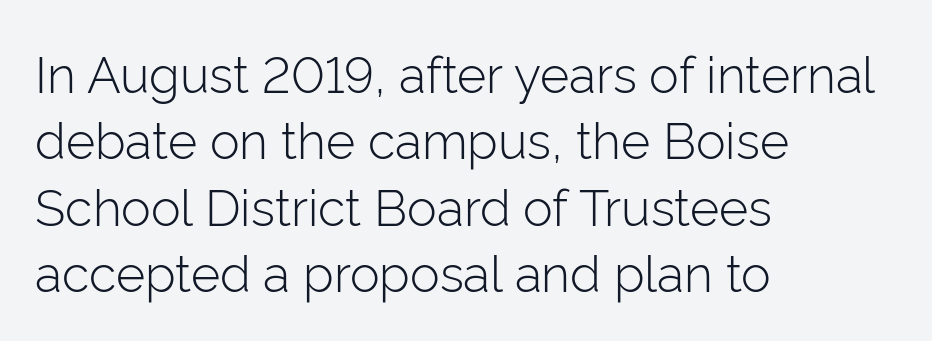
The image shows 50 px light sans-serif type, upright; set left-aligned, normal line spacing (1.33x), normal letter spacing, not underlined; low stroke contrast and a medium x-height.
